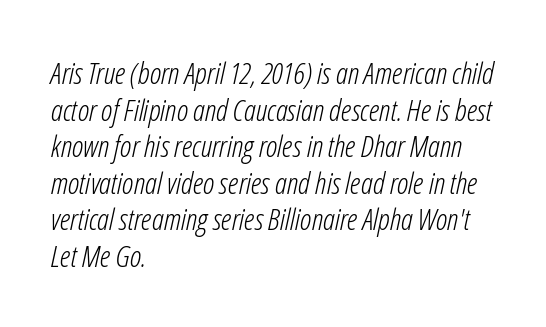
{"italic": "yes", "lean": "right", "slant_degrees": 12, "bold": "no", "weight": "light", "width": "condensed", "stroke_contrast": "low", "x_height": "medium", "monospaced": "no", "underline": "no", "align": "left", "line_spacing_ratio": 1.22, "letter_spacing": "normal", "letter_spacing_em": 0.0, "glyph_px": 30}
